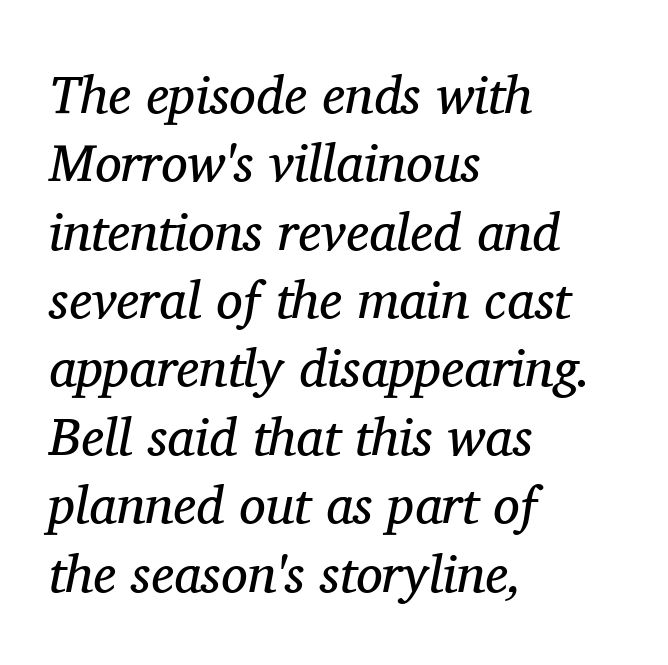
Q: Is the text bold? A: No.
Q: Is the text italic (slanted)? A: Yes, it leans right by about 11 degrees.
Q: Is the typeface a serif or a sans-serif typeface? A: Serif.
Q: Is the text underlined? A: No.
Q: How is the paragraph aligned? A: Left-aligned.
Q: Is the spacing between letters normal or unusually wide? A: Normal.
Q: Is the spacing between lines tight, normal or loose? A: Normal.
Q: Width (condensed, normal, or wide)? A: Normal.
Q: Stroke contrast? A: Medium.
Q: x-height? A: Medium.
Q: Monospaced? A: No.
